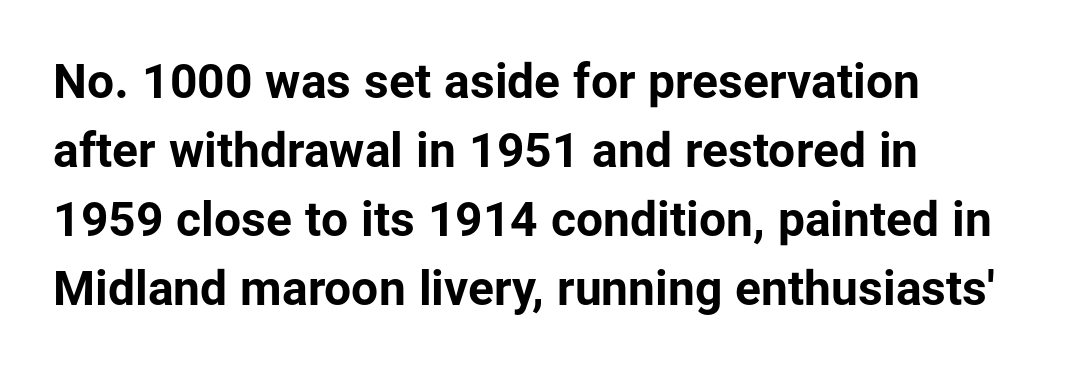
{"serif": "no", "italic": "no", "bold": "yes", "weight": "bold", "width": "normal", "stroke_contrast": "low", "x_height": "medium", "monospaced": "no", "underline": "no", "align": "left", "line_spacing": "normal", "line_spacing_ratio": 1.44, "letter_spacing": "normal", "letter_spacing_em": 0.0, "glyph_px": 48}
